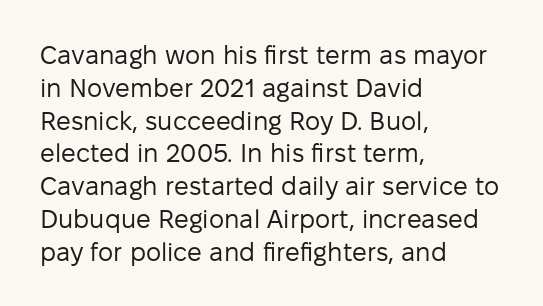
{"italic": "no", "bold": "no", "underline": "no", "align": "left", "line_spacing": "normal", "line_spacing_ratio": 1.26, "letter_spacing": "normal", "letter_spacing_em": 0.0, "glyph_px": 26}
